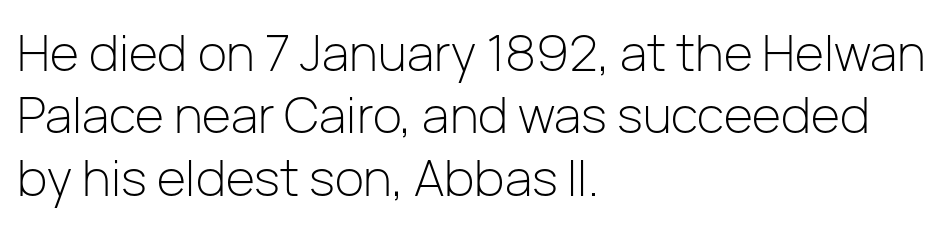
{"serif": "no", "italic": "no", "bold": "no", "weight": "light", "width": "normal", "stroke_contrast": "low", "x_height": "medium", "monospaced": "no", "underline": "no", "align": "left", "line_spacing": "normal", "line_spacing_ratio": 1.25, "letter_spacing": "normal", "letter_spacing_em": 0.0, "glyph_px": 50}
